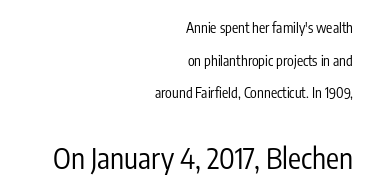
The passage shown has conventional tracking throughout. Serif or sans? Sans — the stroke terminals are bare. The face used here is proportionally spaced, like ordinary book or web type. Descenders hang freely into open space. No chunkiness to these letters — they're not bold.
